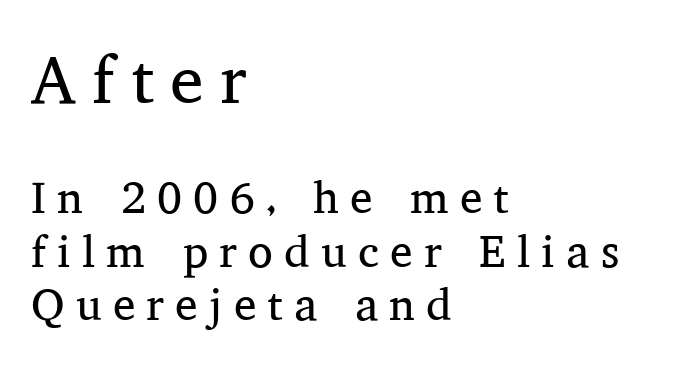
The image shows 67 px regular-weight serif type, upright; set left-aligned, line spacing 1.19x, unusually wide letter spacing (+0.25 em), not underlined; the first (top) block is 1.49x larger; medium stroke contrast and a medium x-height.
